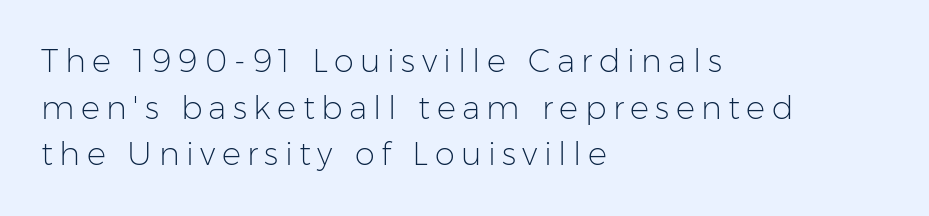
The image shows 32 px light sans-serif type, upright; set left-aligned, normal line spacing (1.46x), unusually wide letter spacing (+0.2 em), not underlined; low stroke contrast and a medium x-height.
